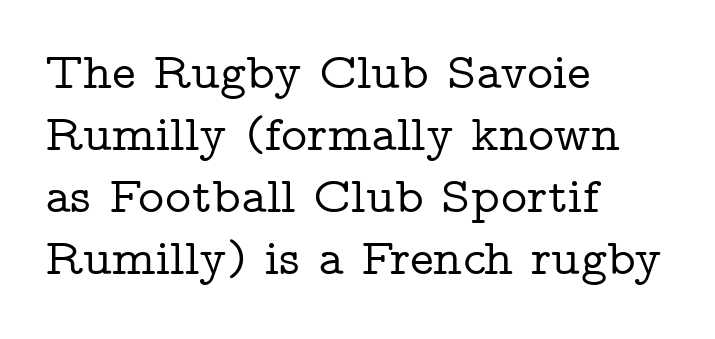
The image shows 50 px wide serif type, upright; set left-aligned, line spacing 1.24x, normal letter spacing, not underlined; low stroke contrast and a medium x-height.
